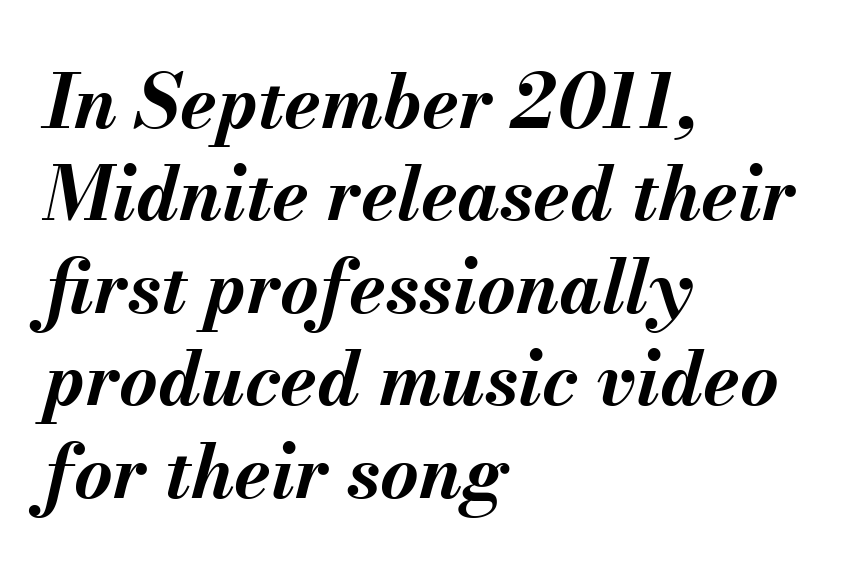
{"italic": "yes", "lean": "right", "slant_degrees": 13, "bold": "yes", "weight": "bold", "width": "normal", "stroke_contrast": "medium", "x_height": "small", "monospaced": "no", "underline": "no", "align": "left", "line_spacing": "normal", "line_spacing_ratio": 1.25, "letter_spacing": "normal", "letter_spacing_em": 0.0, "glyph_px": 74}
